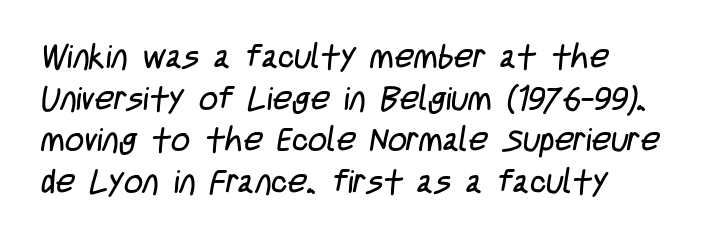
Bold? No — there's no thickening of the strokes. Letter spacing: default. Regarding serifs, this sample does without them. The setting favours the left margin, as ordinary paragraphs usually do. The letters advance in unequal steps, a hallmark of proportional type.
